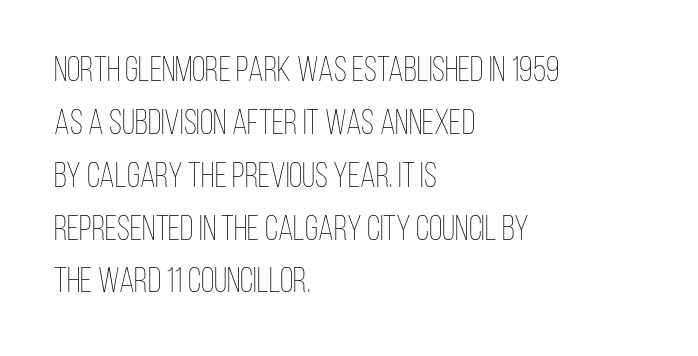
The image shows 35 px thin, condensed type, upright; set left-aligned, normal line spacing (1.51x), normal letter spacing, not underlined; low stroke contrast and a large x-height.
